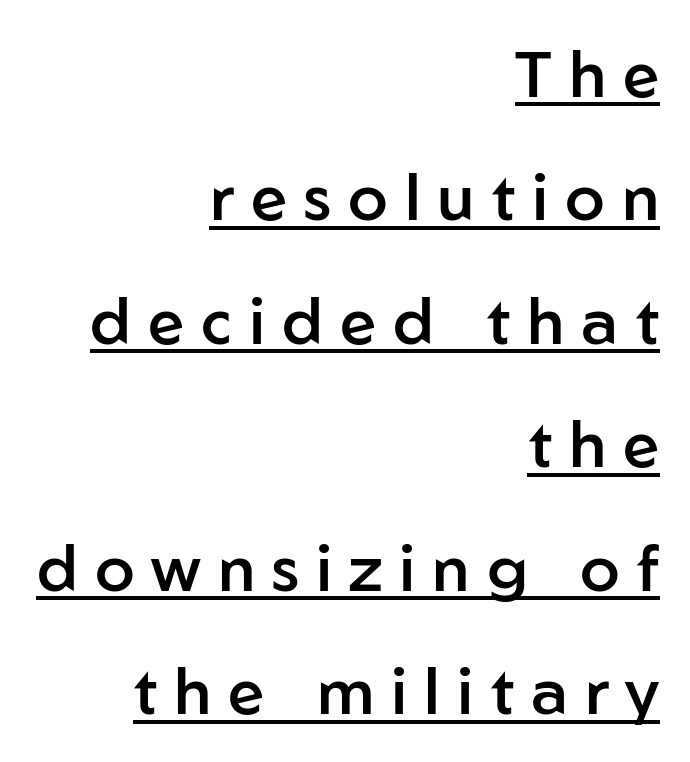
The image shows 65 px semibold sans-serif type, upright; set right-aligned, loose line spacing (1.9x), unusually wide letter spacing (+0.26 em), underlined; low stroke contrast and a medium x-height.
